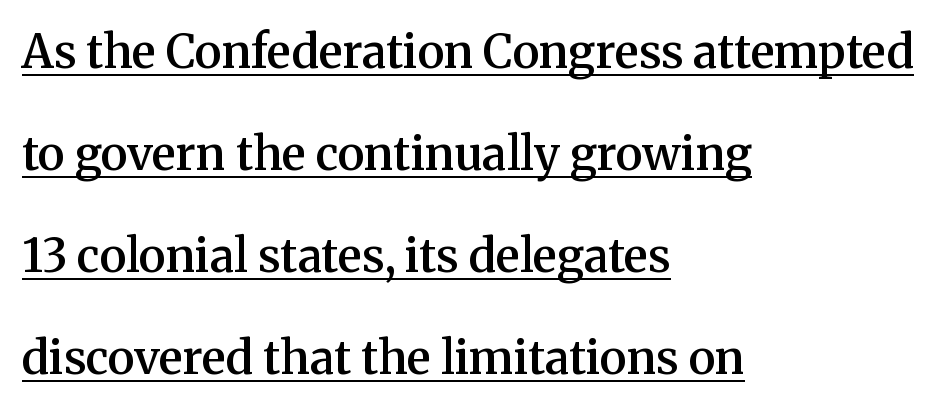
Q: Is the text bold? A: Semi-bold.
Q: Is the text italic (slanted)? A: No, it is upright.
Q: Is the typeface a serif or a sans-serif typeface? A: Serif.
Q: Is the text underlined? A: Yes.
Q: How is the paragraph aligned? A: Left-aligned.
Q: Is the spacing between letters normal or unusually wide? A: Normal.
Q: Is the spacing between lines tight, normal or loose? A: Loose.
Q: Width (condensed, normal, or wide)? A: Normal.
Q: Stroke contrast? A: Medium.
Q: x-height? A: Medium.
Q: Monospaced? A: No.
